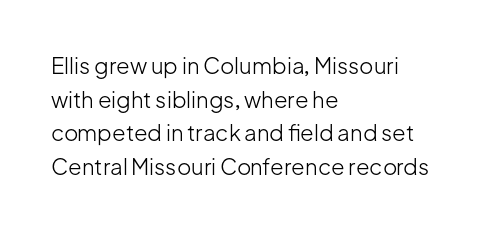
Unbolded letterforms with no extra heft. The letterforms sit shoulder to shoulder at normal distance. Line spacing here is normal. Glance below the letters and you will spot only blank space. Visually the block forms a straight wall on the left and a jagged coastline on the right.
